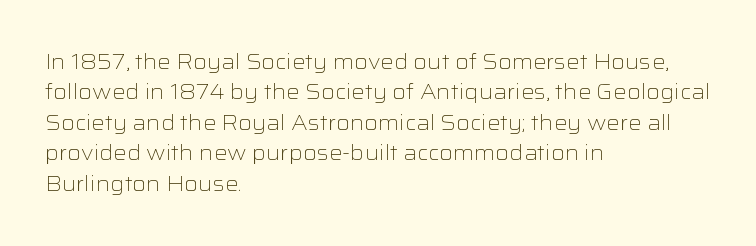
Q: Is the text bold? A: No.
Q: Is the text italic (slanted)? A: No, it is upright.
Q: Is the text underlined? A: No.
Q: How is the paragraph aligned? A: Left-aligned.
Q: Is the spacing between letters normal or unusually wide? A: Normal.
Q: Is the spacing between lines tight, normal or loose? A: Normal.
